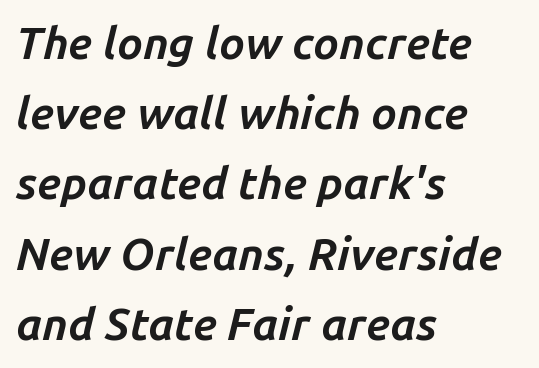
{"italic": "yes", "lean": "right", "slant_degrees": 14, "bold": "yes", "weight": "bold", "width": "normal", "stroke_contrast": "low", "x_height": "medium", "monospaced": "no", "underline": "no", "align": "left", "line_spacing": "normal", "line_spacing_ratio": 1.56, "letter_spacing": "normal", "letter_spacing_em": 0.0, "glyph_px": 45}
